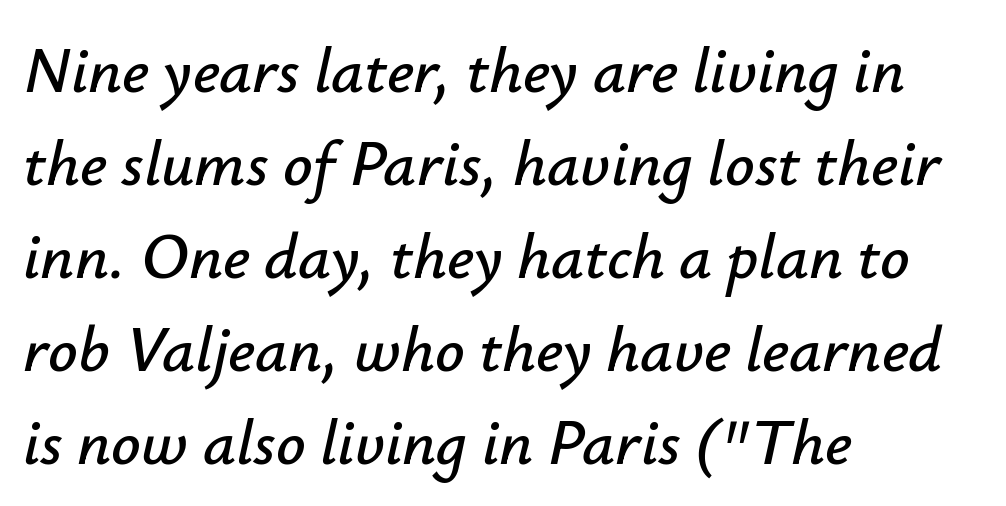
{"italic": "yes", "lean": "right", "slant_degrees": 12, "width": "normal", "stroke_contrast": "low", "x_height": "small", "monospaced": "no", "underline": "no", "align": "left", "line_spacing": "normal", "line_spacing_ratio": 1.43, "letter_spacing": "normal", "letter_spacing_em": 0.0, "glyph_px": 65}
